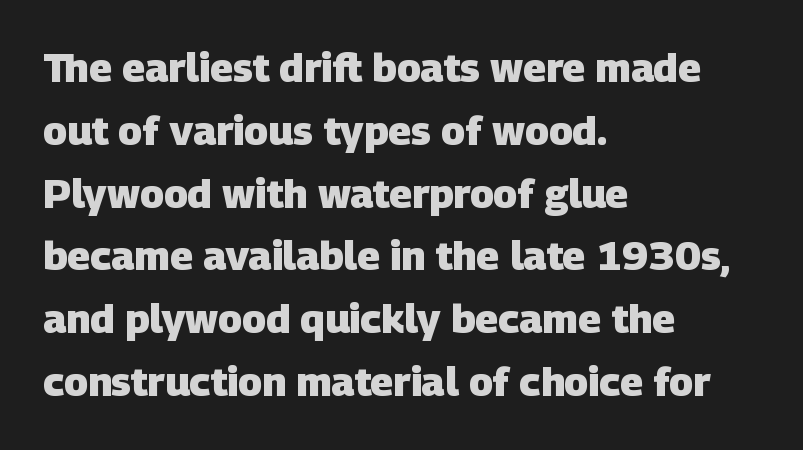
Q: Is the text bold? A: Yes.
Q: Is the typeface a serif or a sans-serif typeface? A: Sans-serif.
Q: Is the text underlined? A: No.
Q: How is the paragraph aligned? A: Left-aligned.
Q: Is the spacing between letters normal or unusually wide? A: Normal.
Q: Is the spacing between lines tight, normal or loose? A: Normal.
Q: Width (condensed, normal, or wide)? A: Normal.
Q: Stroke contrast? A: Low.
Q: x-height? A: Large.
Q: Monospaced? A: No.
